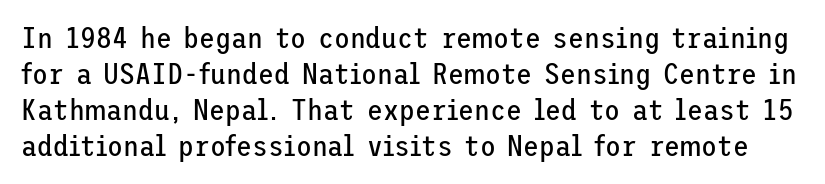
Q: Is the text bold? A: No.
Q: Is the text italic (slanted)? A: No, it is upright.
Q: Is the typeface a serif or a sans-serif typeface? A: Sans-serif.
Q: Is the text underlined? A: No.
Q: Is the spacing between letters normal or unusually wide? A: Normal.
Q: Width (condensed, normal, or wide)? A: Normal.
Q: Stroke contrast? A: Low.
Q: x-height? A: Medium.
